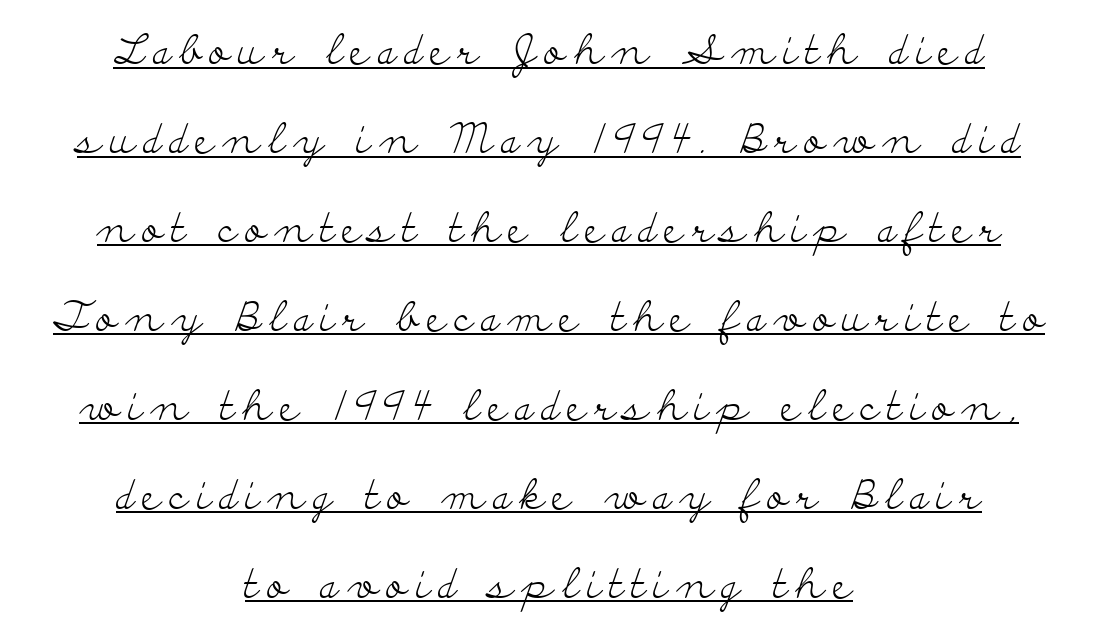
Q: Is the text bold? A: No.
Q: Is the text italic (slanted)? A: Yes.
Q: Is the typeface a serif or a sans-serif typeface? A: Serif.
Q: Is the text underlined? A: Yes.
Q: How is the paragraph aligned? A: Centered.
Q: Is the spacing between letters normal or unusually wide? A: Unusually wide.
Q: Is the spacing between lines tight, normal or loose? A: Loose.
Q: Width (condensed, normal, or wide)? A: Wide.
Q: Stroke contrast? A: Low.
Q: x-height? A: Small.
Q: Monospaced? A: No.
